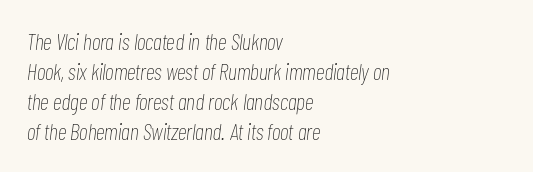
There is no visible air inserted between adjacent glyphs. Underlining? Definitely not there. The rendering uses a moderate line-height, typical for paragraphs. The paragraph has a hard left edge and a soft right edge. The rendering applies a slant to the glyphs.
